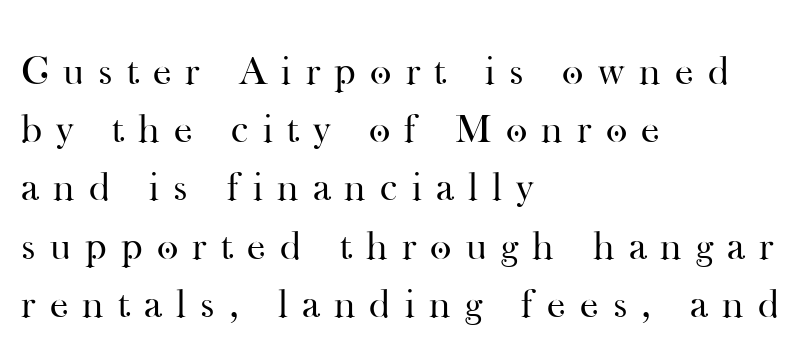
{"serif": "yes", "italic": "no", "bold": "no", "weight": "regular", "width": "normal", "stroke_contrast": "high", "x_height": "small", "monospaced": "no", "underline": "no", "align": "left", "line_spacing": "normal", "line_spacing_ratio": 1.42, "letter_spacing": "wide", "letter_spacing_em": 0.35, "glyph_px": 41}
